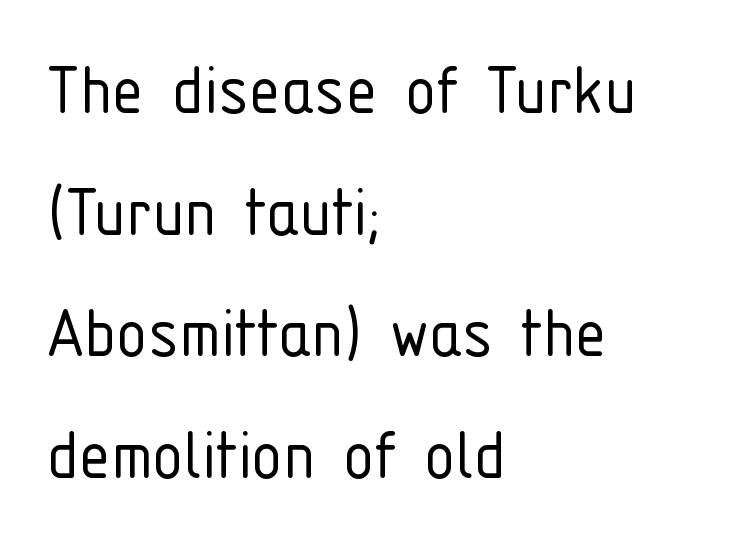
{"serif": "no", "italic": "no", "bold": "no", "weight": "light", "width": "condensed", "stroke_contrast": "low", "x_height": "medium", "monospaced": "no", "underline": "no", "align": "left", "line_spacing": "normal", "line_spacing_ratio": 1.54, "letter_spacing": "normal", "letter_spacing_em": 0.0, "glyph_px": 79}
